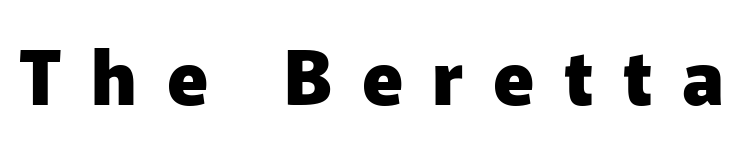
{"serif": "no", "italic": "no", "bold": "yes", "weight": "heavy", "width": "normal", "stroke_contrast": "low", "x_height": "medium", "monospaced": "no", "underline": "no", "letter_spacing": "wide", "letter_spacing_em": 0.4, "glyph_px": 74}
